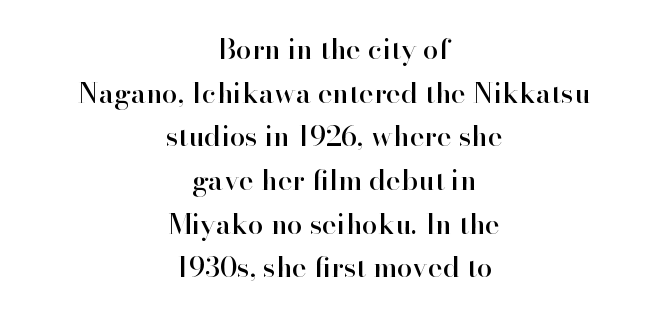
Anything drawn beneath the words? Only blank space. Students, observe: this is what conventionally led text looks like. Do the characters align in a grid? No, the font is proportional. Is the letter spacing exaggerated? No — it looks like the ordinary default. Casual observation: everything's sitting right in the middle. This rendering employs a face with finishing strokes, i.e., a serif.
